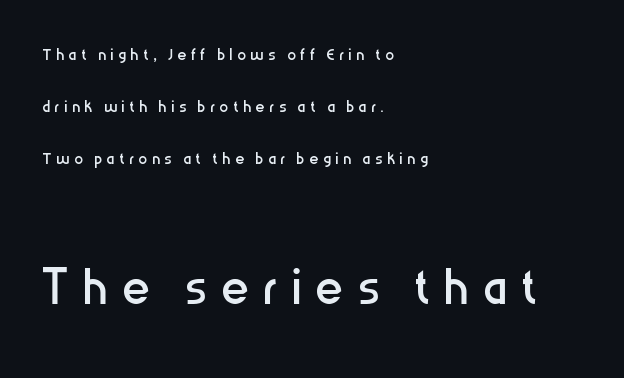
Does extra space separate the letters? Yes, quite a lot of it. This sample has the flowing, uneven cadence of proportional lettering. Leftover space on each line is placed entirely after the last word. The rendering shows plain stroke endings on the letterforms — a sans-serif design.
